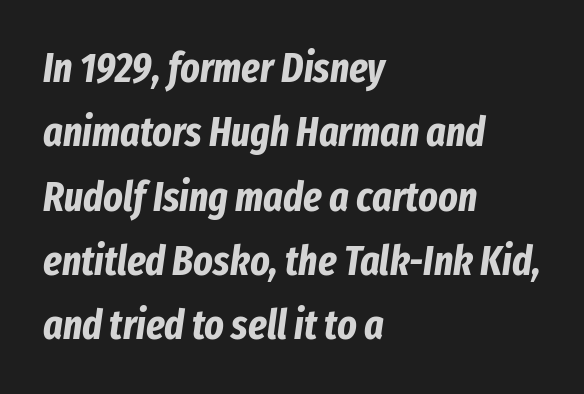
The text block is weighted toward the left margin, trailing off unevenly rightward. The block of text has a typical density, with ordinary space between rows. Only glyphs here, with clear space below each row. The passage shown has conventional tracking throughout. It's the slanting kind of type. Its strokes are broad and dark, the hallmark of bold type.
